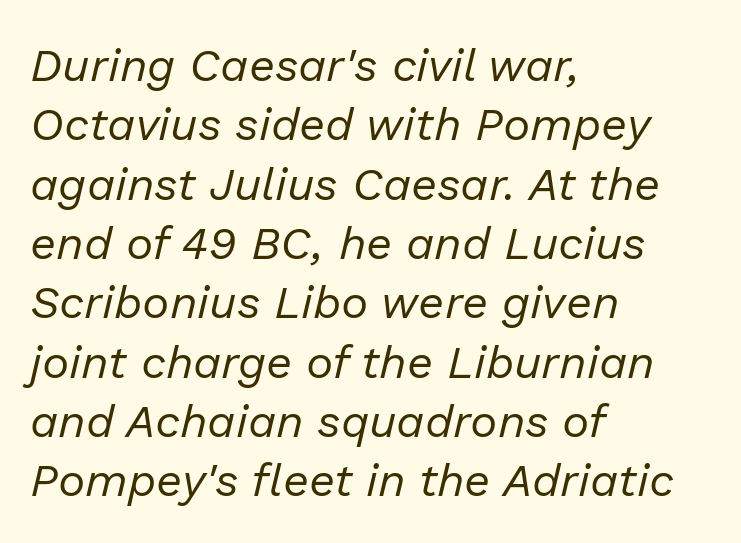
Quick note: underline off. Left-aligned paragraph, ragged on the right. A normal amount of white space separates one row of letters from the next. Character widths vary here, with narrow letters taking less room than wide ones. Bold? No — there's no thickening of the strokes. This sample uses plain, unmodified letter spacing.
